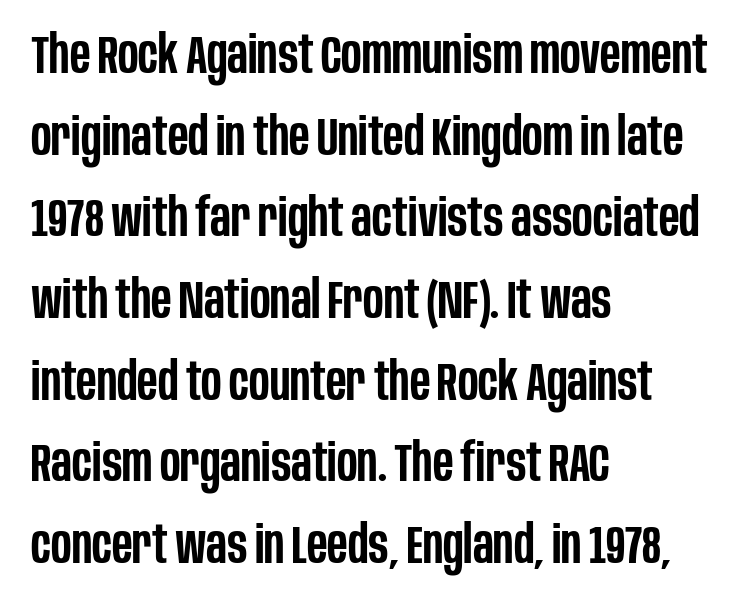
{"serif": "no", "italic": "no", "bold": "semi", "weight": "semibold", "width": "condensed", "stroke_contrast": "low", "x_height": "large", "monospaced": "no", "underline": "no", "align": "left", "line_spacing": "normal", "line_spacing_ratio": 1.57, "letter_spacing": "normal", "letter_spacing_em": 0.0, "glyph_px": 52}
